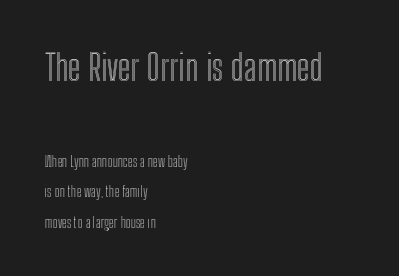
Q: Is the text italic (slanted)? A: No, it is upright.
Q: Is the text underlined? A: No.
Q: How is the paragraph aligned? A: Left-aligned.
Q: Is the spacing between letters normal or unusually wide? A: Normal.
Q: Is the spacing between lines tight, normal or loose? A: Loose.
Q: Which block of text is set in a larger size, the first (top) or the second (bottom)? A: The first (top) one.
Q: Width (condensed, normal, or wide)? A: Condensed.
Q: x-height? A: Medium.
Q: Monospaced? A: No.
